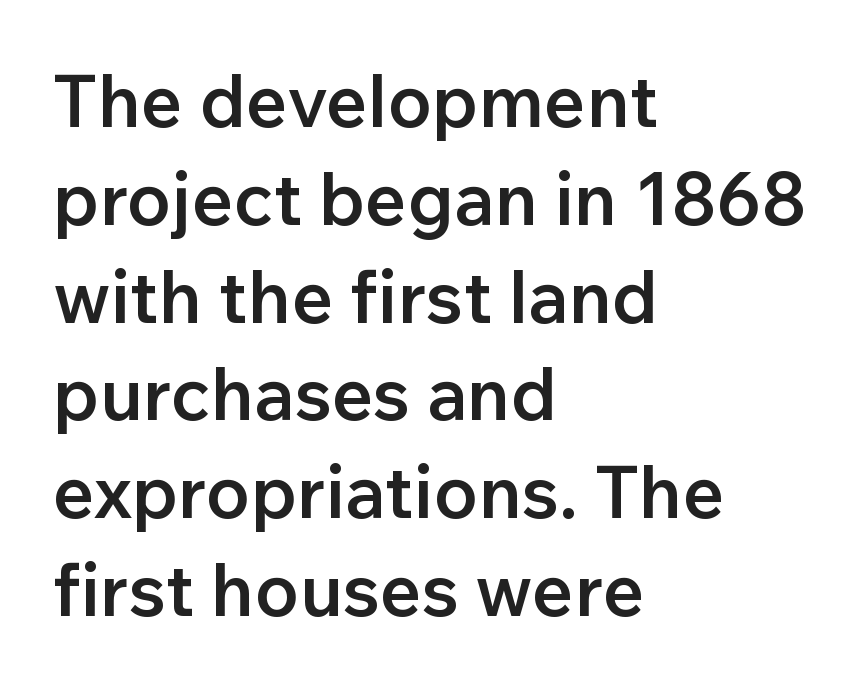
{"serif": "no", "italic": "no", "bold": "semi", "weight": "semibold", "width": "normal", "stroke_contrast": "low", "x_height": "medium", "monospaced": "no", "underline": "no", "align": "left", "line_spacing": "normal", "line_spacing_ratio": 1.34, "letter_spacing": "normal", "letter_spacing_em": 0.0, "glyph_px": 73}
